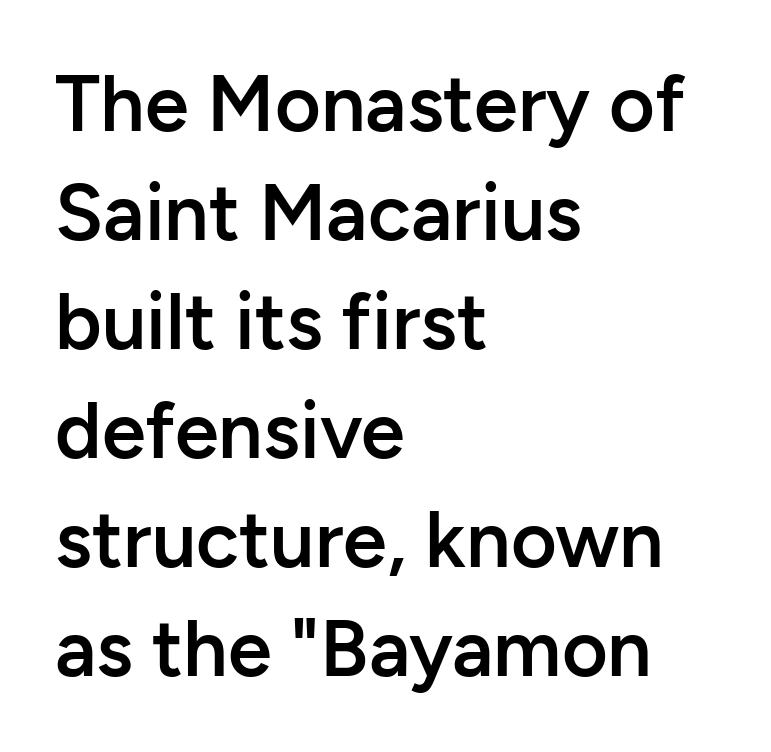
It's the straight-up-and-down kind of type. Note: no serifs on the glyphs. The letters advance in unequal steps, a hallmark of proportional type. This is the in-between weight designers call semibold or demi.
